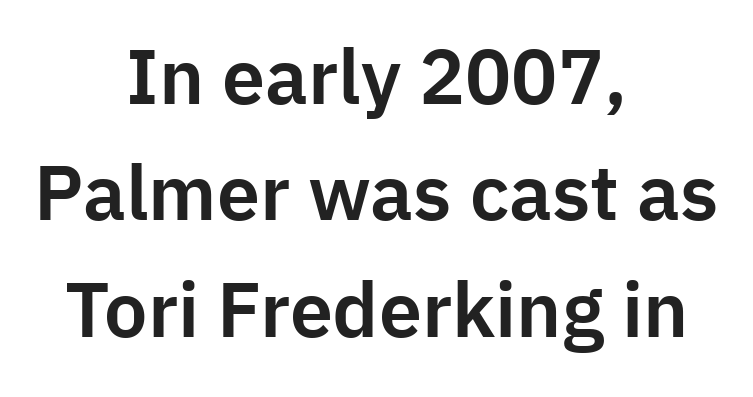
This sample is center-justified, so both line endings float freely. The letterforms sit shoulder to shoulder at normal distance. Characters remain perfectly vertical along every line. The face used here is proportionally spaced, like ordinary book or web type. Serifs: no, the terminals of the letterforms are clean.
